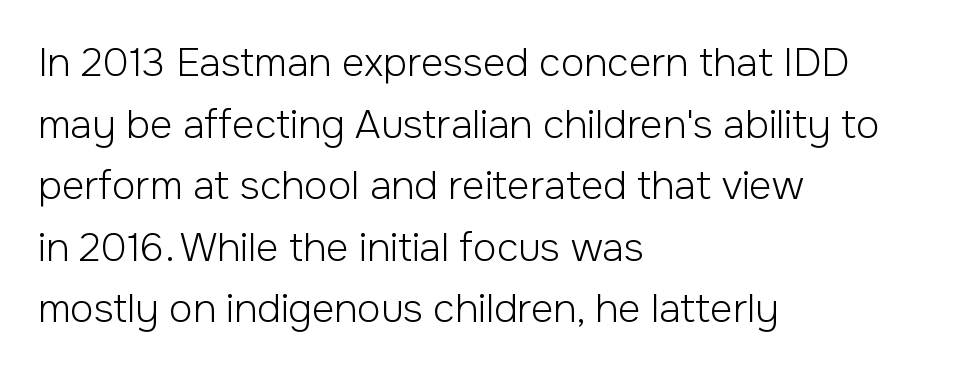
Q: Is the text bold? A: No.
Q: Is the text italic (slanted)? A: No, it is upright.
Q: Is the typeface a serif or a sans-serif typeface? A: Sans-serif.
Q: Is the text underlined? A: No.
Q: How is the paragraph aligned? A: Left-aligned.
Q: Is the spacing between letters normal or unusually wide? A: Normal.
Q: Is the spacing between lines tight, normal or loose? A: Normal.
Q: Width (condensed, normal, or wide)? A: Normal.
Q: Stroke contrast? A: Low.
Q: x-height? A: Medium.
Q: Monospaced? A: No.
